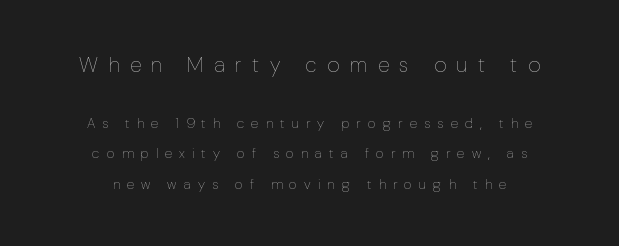
Stems and bowls with no extra thickness — not bold. Leading is clearly above the norm, producing a sparse column. Descender tails drop into unmarked territory. Is the block centered? Yes — each line is placed symmetrically about the middle.
